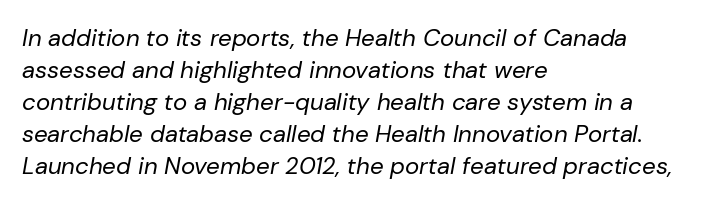
If you measured baseline to baseline, you'd find a middling distance. Alignment: flush left. Designer's note — italics engaged. Each row of text sits above clean, open space. Letters have the restrained weight of plain body copy at most. These lines keep a tight, regular rhythm from letter to letter.
